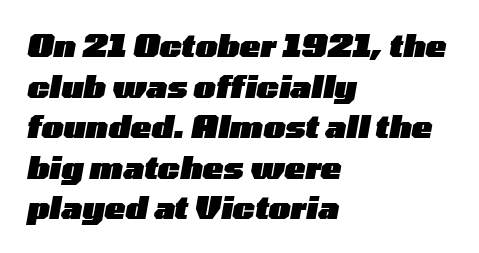
What's the leading like? Ordinary, nothing unusual. Character widths vary here, with narrow letters taking less room than wide ones. Between one letter and the next there's only the usual sliver of space. Clear beneath every line of the passage. The ragged edge is on the right, which tells us the setting is flush left.
